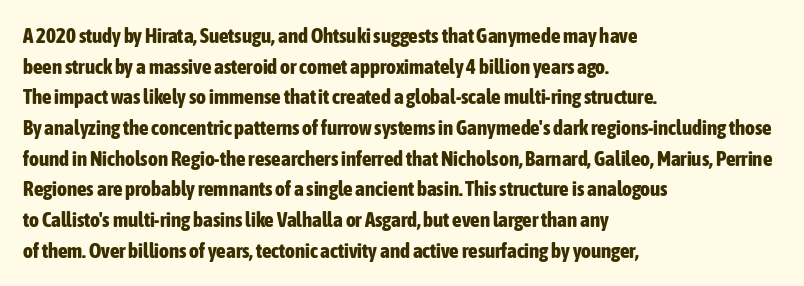
The image shows 21 px bold type, upright; set left-aligned, normal line spacing (1.46x), normal letter spacing, not underlined.
